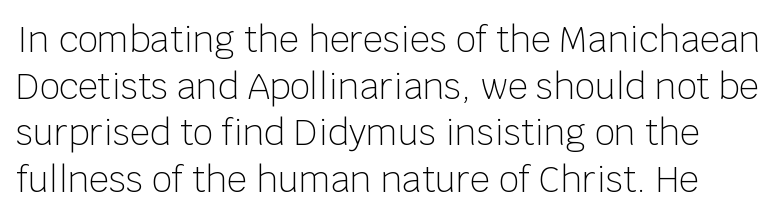
Q: Is the text bold? A: No.
Q: Is the text italic (slanted)? A: No, it is upright.
Q: Is the typeface a serif or a sans-serif typeface? A: Sans-serif.
Q: Is the text underlined? A: No.
Q: Is the spacing between letters normal or unusually wide? A: Normal.
Q: Is the spacing between lines tight, normal or loose? A: Normal.
Q: Width (condensed, normal, or wide)? A: Normal.
Q: Stroke contrast? A: Low.
Q: x-height? A: Large.
Q: Monospaced? A: No.
